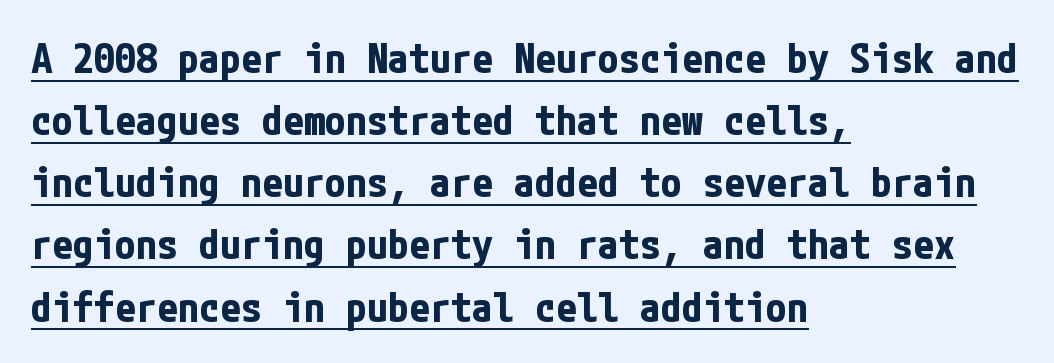
Q: Is the text bold? A: Yes.
Q: Is the text italic (slanted)? A: No, it is upright.
Q: Is the typeface a serif or a sans-serif typeface? A: Sans-serif.
Q: Is the text underlined? A: Yes.
Q: How is the paragraph aligned? A: Left-aligned.
Q: Is the spacing between letters normal or unusually wide? A: Normal.
Q: Is the spacing between lines tight, normal or loose? A: Normal.
Q: Width (condensed, normal, or wide)? A: Condensed.
Q: Stroke contrast? A: Low.
Q: x-height? A: Medium.
